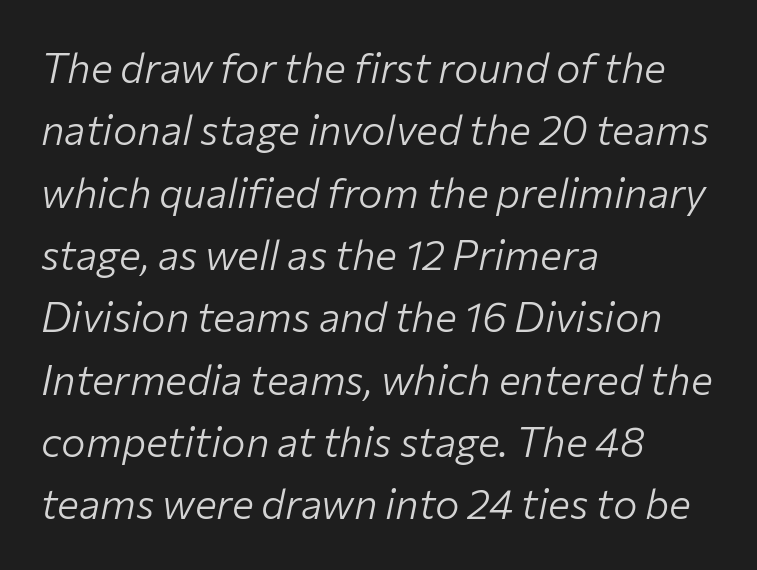
{"italic": "yes", "lean": "right", "slant_degrees": 12, "bold": "no", "weight": "light", "width": "normal", "stroke_contrast": "low", "x_height": "medium", "monospaced": "no", "underline": "no", "align": "left", "line_spacing": "normal", "line_spacing_ratio": 1.52, "letter_spacing": "normal", "letter_spacing_em": 0.0, "glyph_px": 41}
